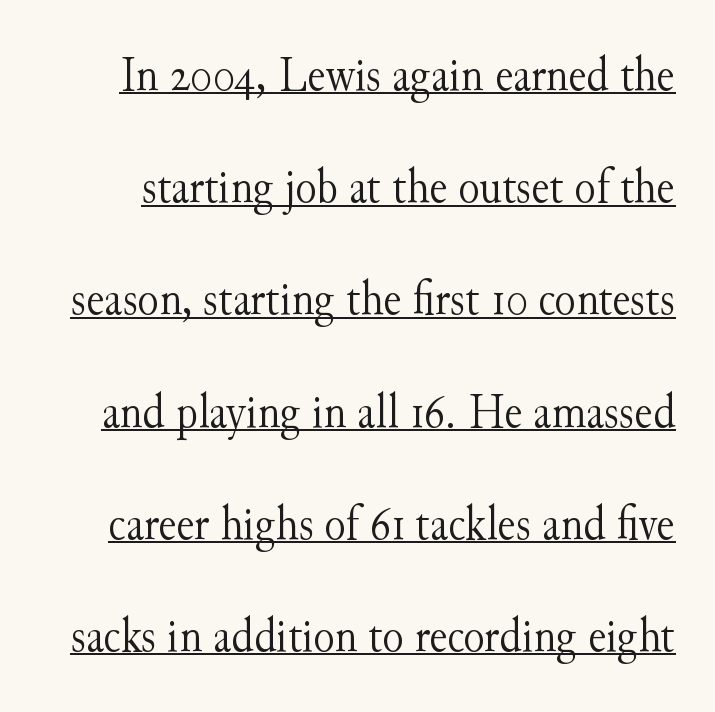
Q: Is the text bold? A: No.
Q: Is the text italic (slanted)? A: No, it is upright.
Q: Is the typeface a serif or a sans-serif typeface? A: Serif.
Q: Is the text underlined? A: Yes.
Q: Is the spacing between letters normal or unusually wide? A: Normal.
Q: Is the spacing between lines tight, normal or loose? A: Loose.
Q: Width (condensed, normal, or wide)? A: Normal.
Q: Stroke contrast? A: Medium.
Q: x-height? A: Small.
Q: Monospaced? A: No.
